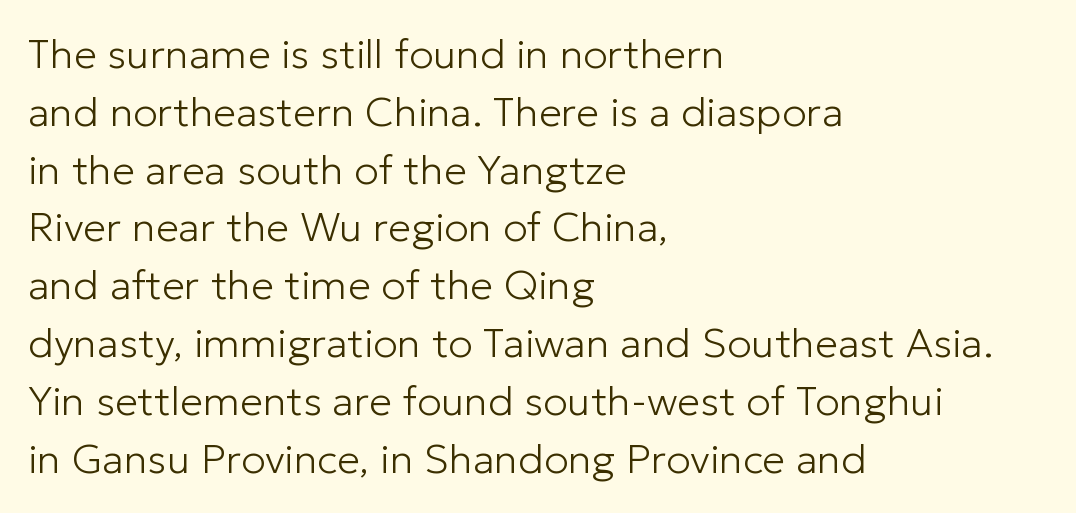
Q: Is the text bold? A: No.
Q: Is the text italic (slanted)? A: No, it is upright.
Q: Is the typeface a serif or a sans-serif typeface? A: Sans-serif.
Q: Is the text underlined? A: No.
Q: How is the paragraph aligned? A: Left-aligned.
Q: Is the spacing between letters normal or unusually wide? A: Normal.
Q: Is the spacing between lines tight, normal or loose? A: Normal.
Q: Width (condensed, normal, or wide)? A: Normal.
Q: Stroke contrast? A: Low.
Q: x-height? A: Medium.
Q: Monospaced? A: No.
